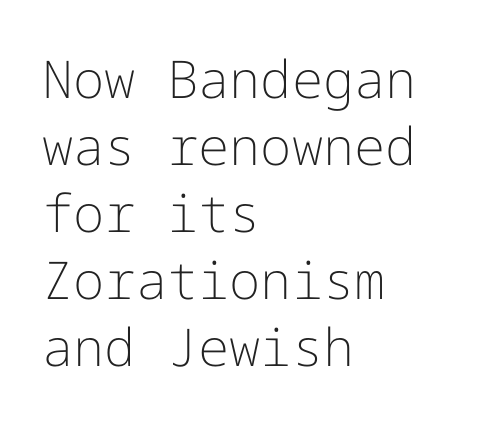
{"serif": "no", "italic": "no", "bold": "no", "weight": "light", "width": "normal", "stroke_contrast": "low", "x_height": "medium", "underline": "no", "align": "left", "line_spacing": "normal", "line_spacing_ratio": 1.29, "letter_spacing": "normal", "letter_spacing_em": 0.0, "glyph_px": 52}
